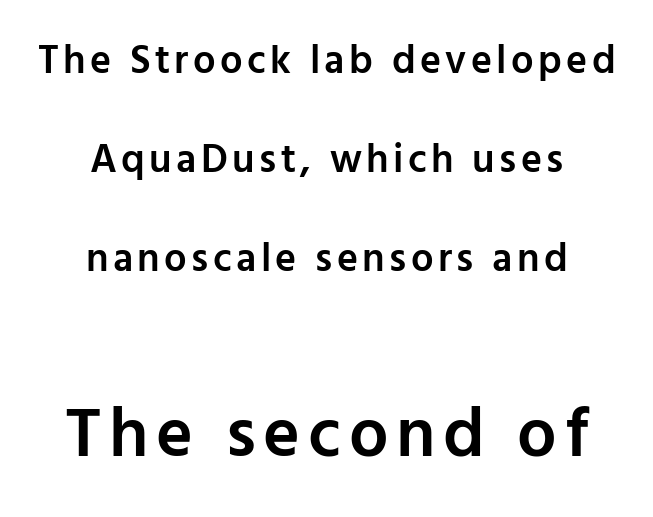
Q: Is the text bold? A: Semi-bold.
Q: Is the text italic (slanted)? A: No, it is upright.
Q: Is the typeface a serif or a sans-serif typeface? A: Sans-serif.
Q: Is the text underlined? A: No.
Q: How is the paragraph aligned? A: Centered.
Q: Is the spacing between lines tight, normal or loose? A: Loose.
Q: Which block of text is set in a larger size, the first (top) or the second (bottom)? A: The second (bottom) one.
Q: Width (condensed, normal, or wide)? A: Normal.
Q: Stroke contrast? A: Low.
Q: x-height? A: Medium.
Q: Monospaced? A: No.
